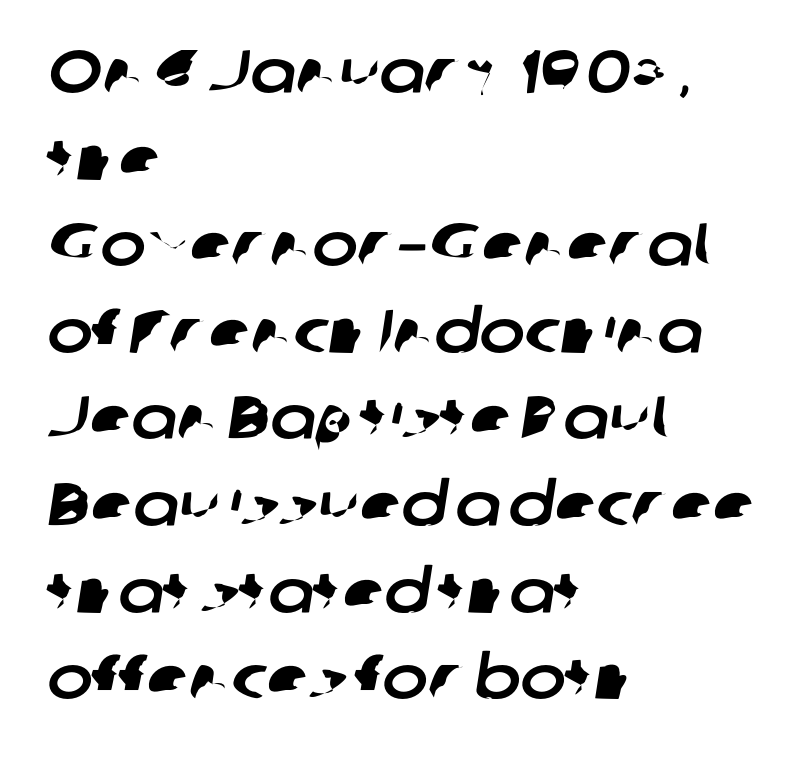
A typesetter would call this zero additional tracking. Each letter keeps its own natural width here, so spacing adapts to shape. The passage is arranged the way most books set body copy — flush left. The text was rendered using a sans face with plain stroke endings. Underline: absent. Horizontal bands of white between lines are of average thickness.
